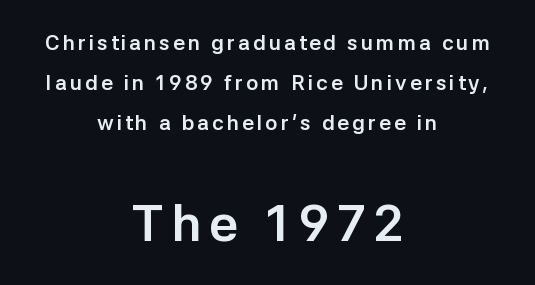
The image shows 52 px semibold sans-serif type, upright; set centered, loose line spacing (1.9x), not underlined; the second (bottom) block is 2.48x larger; low stroke contrast and a medium x-height.
